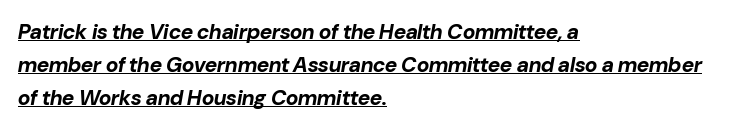
{"italic": "yes", "lean": "right", "slant_degrees": 10, "bold": "yes", "underline": "yes", "align": "left", "line_spacing": "normal", "line_spacing_ratio": 1.57, "letter_spacing": "normal", "letter_spacing_em": 0.0, "glyph_px": 21}
